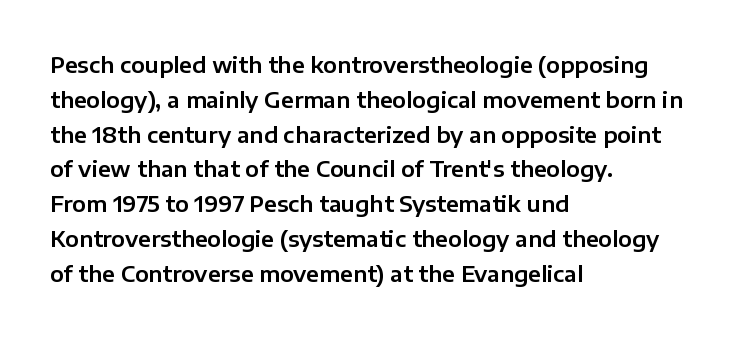
The letters stand straight up with perfectly vertical stems. The strip under each line holds only bare page. Each new line begins a customary step beneath the previous one. Inter-character spacing is left at the font's built-in metrics. The paragraph shown leans on its left margin.
